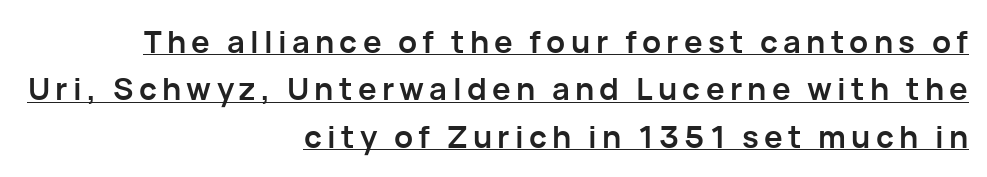
The image shows 31 px semibold sans-serif type, upright; set right-aligned, normal line spacing (1.53x), underlined; low stroke contrast and a medium x-height.
